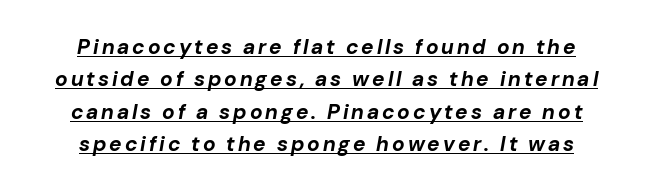
The image shows 21 px bold type, italic (leaning right); set centered, normal line spacing (1.54x), underlined.
